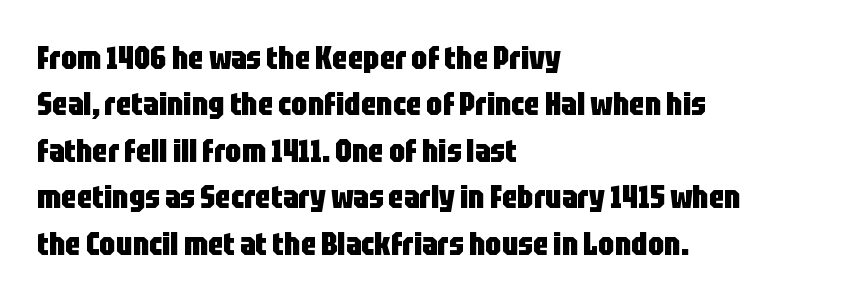
Looks like regular typesetting: each glyph gets only the width it needs. Here the glyphs are tracked normally, forming tight word shapes. The rendering anchors every line to the left-hand side. In terms of leading, this rendering sits right in the middle. Underline: absent. These lines are composed in type without serifs.
